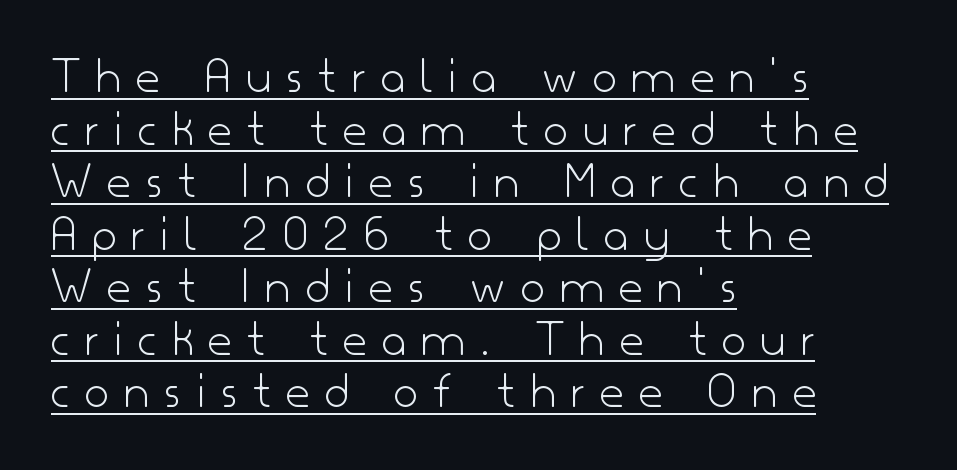
{"serif": "no", "italic": "no", "bold": "no", "weight": "light", "width": "normal", "stroke_contrast": "low", "x_height": "small", "monospaced": "no", "underline": "yes", "align": "left", "line_spacing": "tight", "line_spacing_ratio": 1.01, "letter_spacing": "wide", "letter_spacing_em": 0.3, "glyph_px": 52}
